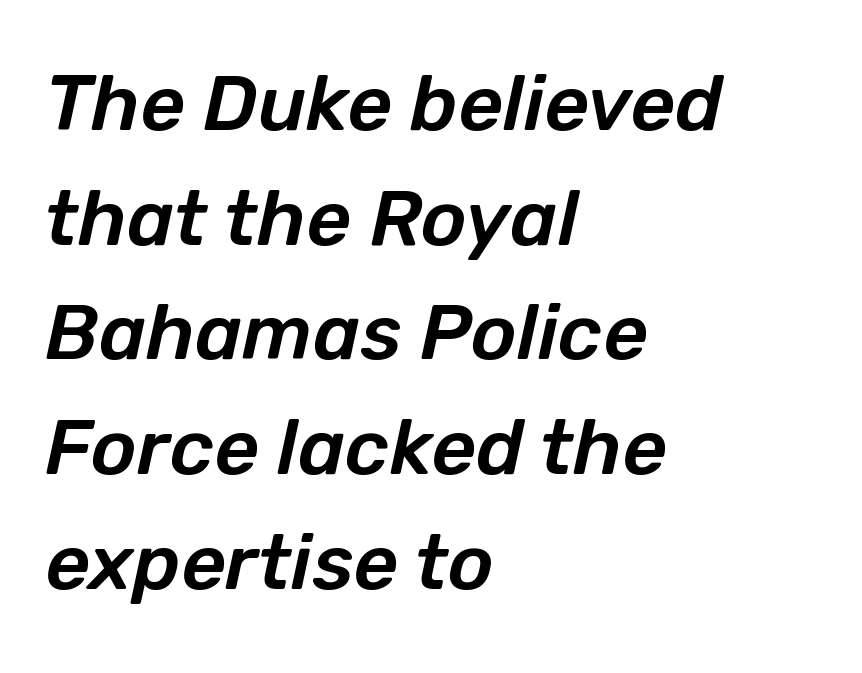
Q: Is the text italic (slanted)? A: Yes, it leans right by about 12 degrees.
Q: Is the text underlined? A: No.
Q: How is the paragraph aligned? A: Left-aligned.
Q: Is the spacing between letters normal or unusually wide? A: Normal.
Q: Is the spacing between lines tight, normal or loose? A: Normal.
Q: Width (condensed, normal, or wide)? A: Normal.
Q: Stroke contrast? A: Low.
Q: x-height? A: Medium.
Q: Monospaced? A: No.
